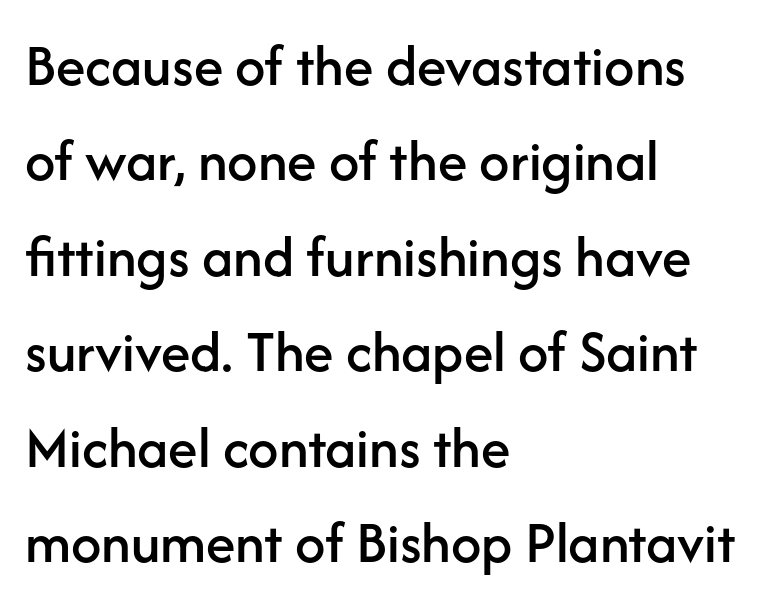
The image shows 60 px sans-serif type, upright; set left-aligned, normal line spacing (1.59x), normal letter spacing, not underlined; low stroke contrast and a medium x-height.
